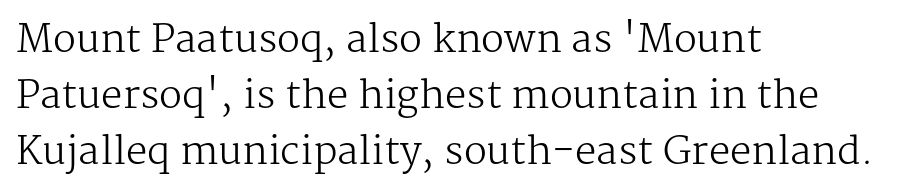
A roman cut, with each character standing at attention. Rows of type keep a routine distance in the vertical direction. These lines are rendered in a variable-pitch font. Clear beneath every line of the passage.
